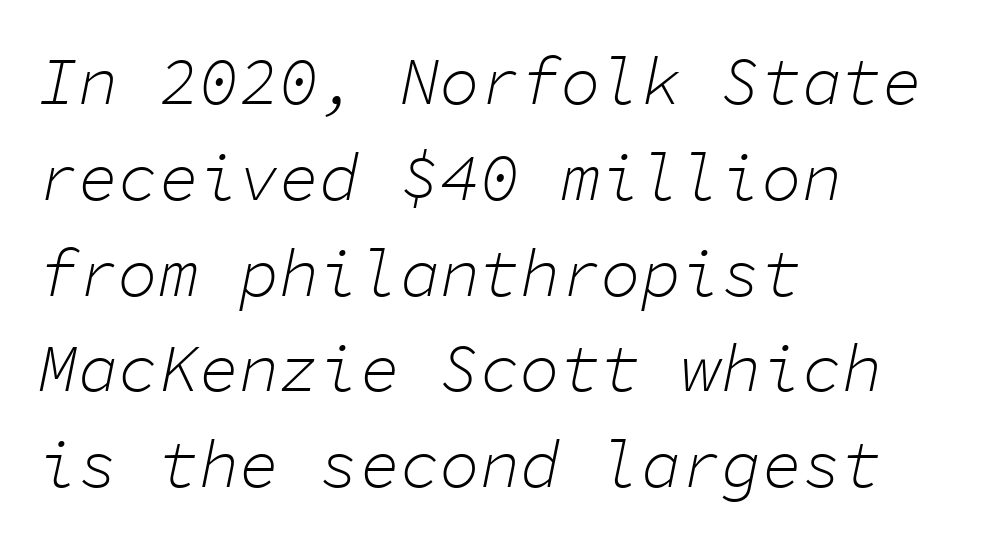
The image shows 67 px light type, italic (leaning right), monospaced; set left-aligned, normal line spacing (1.43x), normal letter spacing, not underlined; low stroke contrast and a medium x-height.
